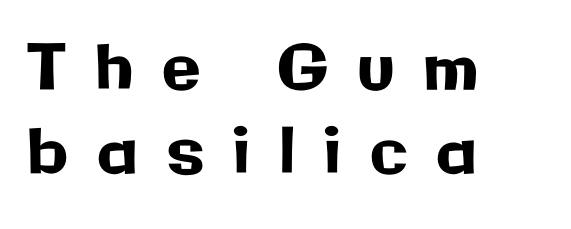
Character widths vary here, with narrow letters taking less room than wide ones. Every character sits straight up, as roman type does. These lines have a slow, spaced-out rhythm from letter to letter. Letters rest on an invisible, unmarked baseline. Where is the straight margin? On the left. Reading down the column, the eye jumps a familiar distance to each next line.
